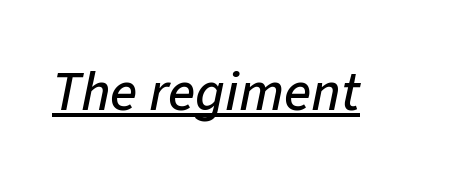
Q: Is the text italic (slanted)? A: Yes, it leans right by about 11 degrees.
Q: Is the text underlined? A: Yes.
Q: Is the spacing between letters normal or unusually wide? A: Normal.
Q: Width (condensed, normal, or wide)? A: Normal.
Q: Stroke contrast? A: Low.
Q: x-height? A: Medium.
Q: Monospaced? A: No.
